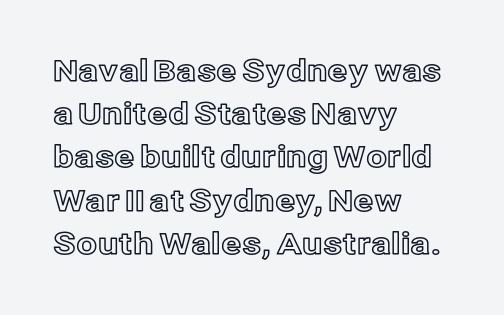
Q: Is the text italic (slanted)? A: No, it is upright.
Q: Is the text underlined? A: No.
Q: How is the paragraph aligned? A: Left-aligned.
Q: Is the spacing between letters normal or unusually wide? A: Normal.
Q: Is the spacing between lines tight, normal or loose? A: Normal.
Q: Width (condensed, normal, or wide)? A: Normal.
Q: x-height? A: Medium.
Q: Monospaced? A: No.
